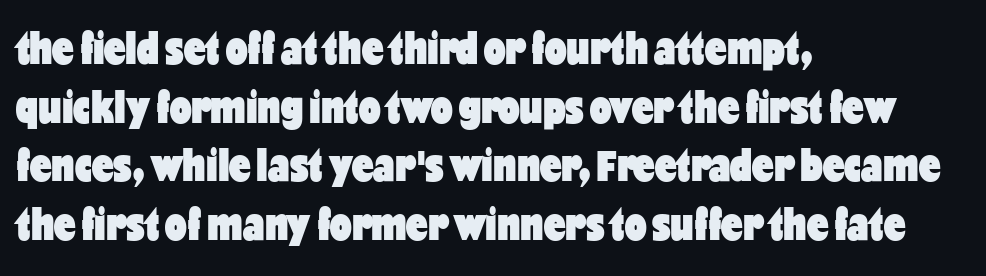
Inter-character spacing is left at the font's built-in metrics. Typeset ragged right — the left edge is the straight one. The axis of the letterforms is exactly vertical. Look at the stroke-to-counter ratio: heavy, a bold. Honestly, there is no underline to notice here at all. Classification — sans serif.
